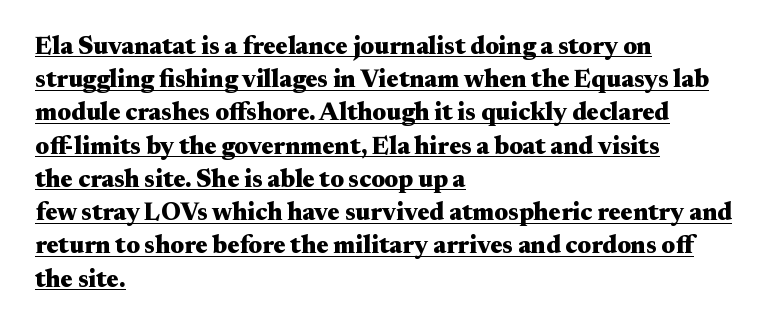
The image shows 25 px bold type, upright; set left-aligned, normal line spacing (1.33x), normal letter spacing, underlined.
